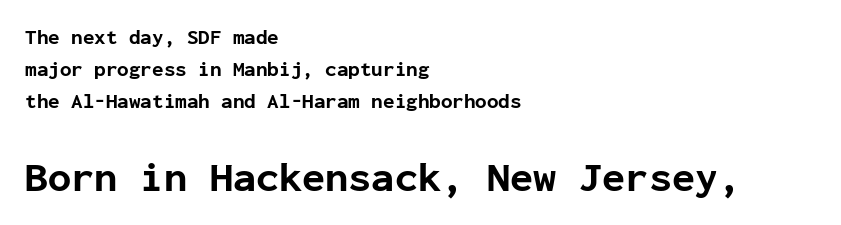
{"serif": "no", "italic": "no", "bold": "yes", "weight": "bold", "width": "normal", "stroke_contrast": "low", "x_height": "medium", "monospaced": "yes", "underline": "no", "align": "left", "line_spacing": "normal", "line_spacing_ratio": 1.52, "letter_spacing": "normal", "letter_spacing_em": 0.0, "larger_block": "second", "size_ratio": 2.0, "glyph_px": 42}
